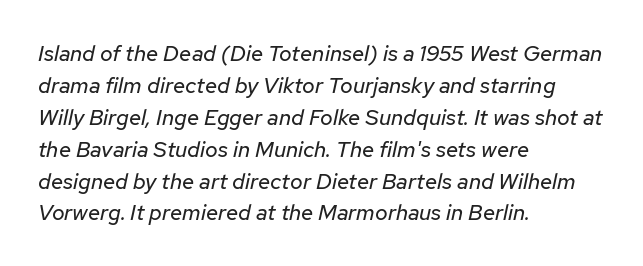
{"italic": "yes", "lean": "right", "slant_degrees": 12, "bold": "no", "underline": "no", "align": "left", "line_spacing": "normal", "line_spacing_ratio": 1.45, "letter_spacing": "normal", "letter_spacing_em": 0.0, "glyph_px": 22}
